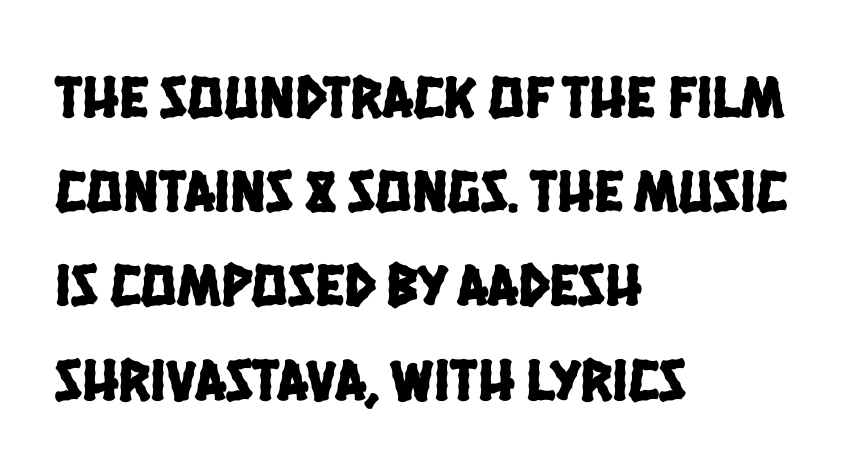
The image shows 60 px condensed sans-serif type; set left-aligned, normal line spacing (1.57x), normal letter spacing, not underlined; low stroke contrast and a large x-height.
